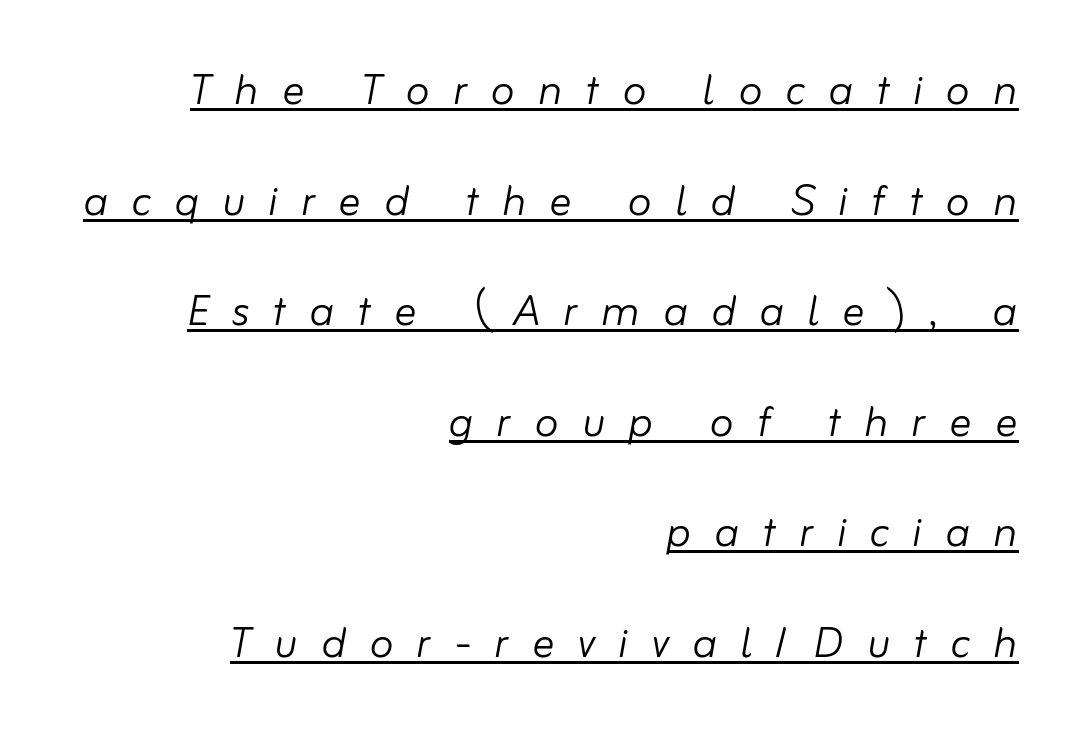
{"italic": "yes", "lean": "right", "slant_degrees": 10, "bold": "no", "weight": "light", "width": "normal", "stroke_contrast": "low", "x_height": "small", "monospaced": "no", "underline": "yes", "align": "right", "line_spacing": "loose", "line_spacing_ratio": 2.01, "letter_spacing": "wide", "letter_spacing_em": 0.42, "glyph_px": 55}
